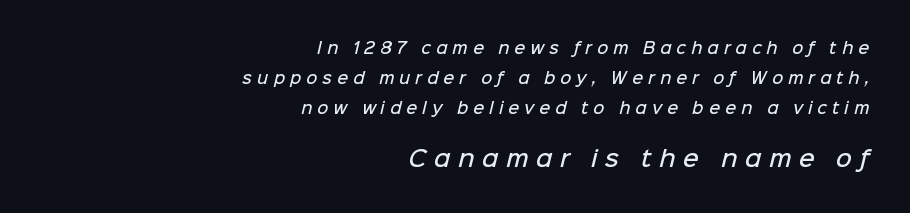
{"bold": "semi", "underline": "no", "align": "right", "line_spacing": "loose", "line_spacing_ratio": 2.0, "letter_spacing": "wide", "letter_spacing_em": 0.34, "larger_block": "second", "size_ratio": 1.47, "glyph_px": 22}
